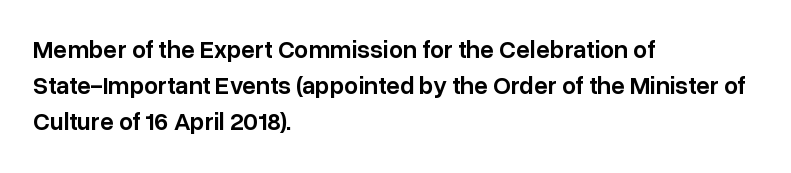
The image shows 25 px text type, upright; set left-aligned, normal line spacing (1.45x), normal letter spacing, not underlined.
